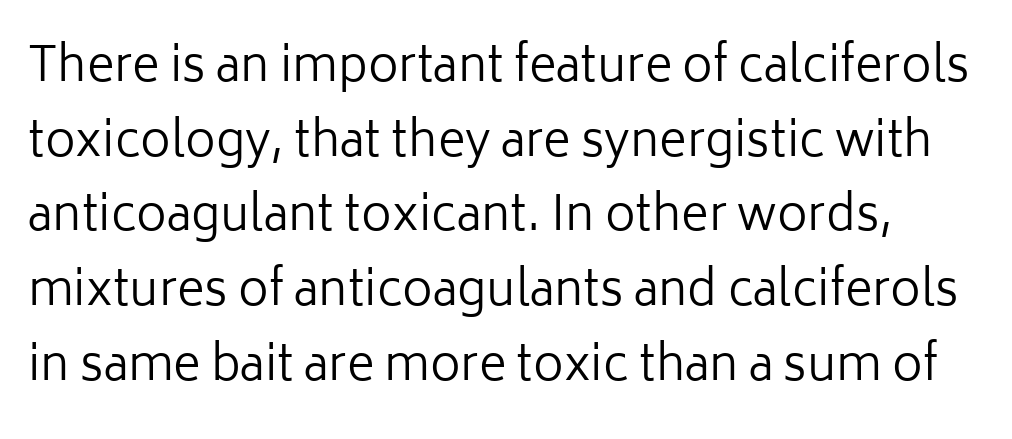
{"serif": "no", "italic": "no", "bold": "no", "weight": "regular", "width": "normal", "stroke_contrast": "low", "x_height": "medium", "monospaced": "no", "underline": "no", "line_spacing": "normal", "line_spacing_ratio": 1.59, "letter_spacing": "normal", "letter_spacing_em": 0.0, "glyph_px": 47}
